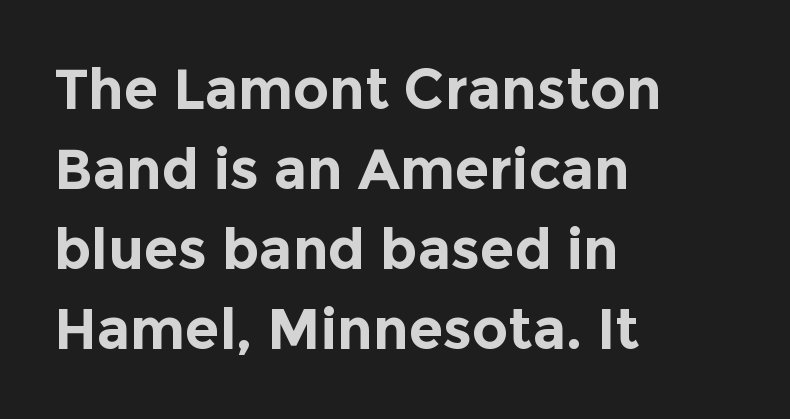
{"serif": "no", "italic": "no", "bold": "yes", "weight": "bold", "width": "normal", "x_height": "medium", "monospaced": "no", "underline": "no", "align": "left", "line_spacing": "normal", "line_spacing_ratio": 1.43, "letter_spacing": "normal", "letter_spacing_em": 0.0, "glyph_px": 56}
